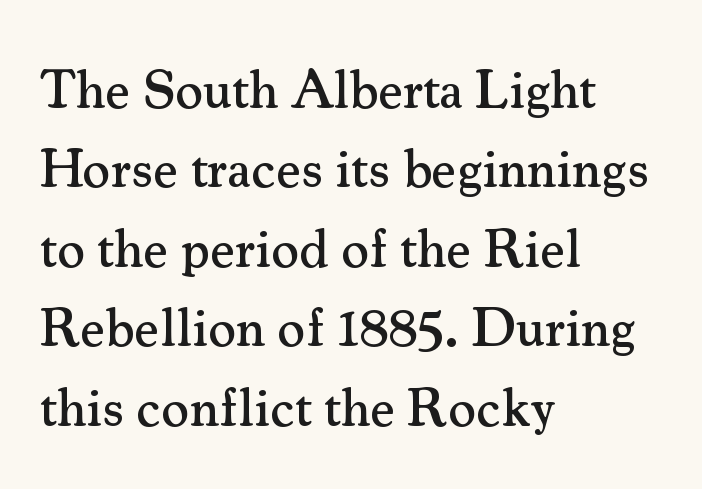
Q: Is the text italic (slanted)? A: No, it is upright.
Q: Is the typeface a serif or a sans-serif typeface? A: Serif.
Q: Is the text underlined? A: No.
Q: How is the paragraph aligned? A: Left-aligned.
Q: Is the spacing between letters normal or unusually wide? A: Normal.
Q: Is the spacing between lines tight, normal or loose? A: Normal.
Q: Width (condensed, normal, or wide)? A: Normal.
Q: Stroke contrast? A: Medium.
Q: x-height? A: Small.
Q: Monospaced? A: No.
